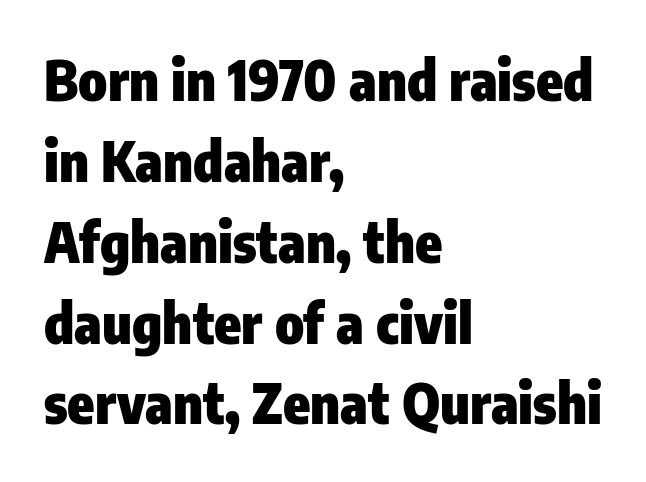
Q: Is the text bold? A: Yes.
Q: Is the text italic (slanted)? A: No, it is upright.
Q: Is the typeface a serif or a sans-serif typeface? A: Sans-serif.
Q: Is the text underlined? A: No.
Q: How is the paragraph aligned? A: Left-aligned.
Q: Is the spacing between letters normal or unusually wide? A: Normal.
Q: Is the spacing between lines tight, normal or loose? A: Normal.
Q: Width (condensed, normal, or wide)? A: Condensed.
Q: Stroke contrast? A: Low.
Q: x-height? A: Medium.
Q: Monospaced? A: No.
